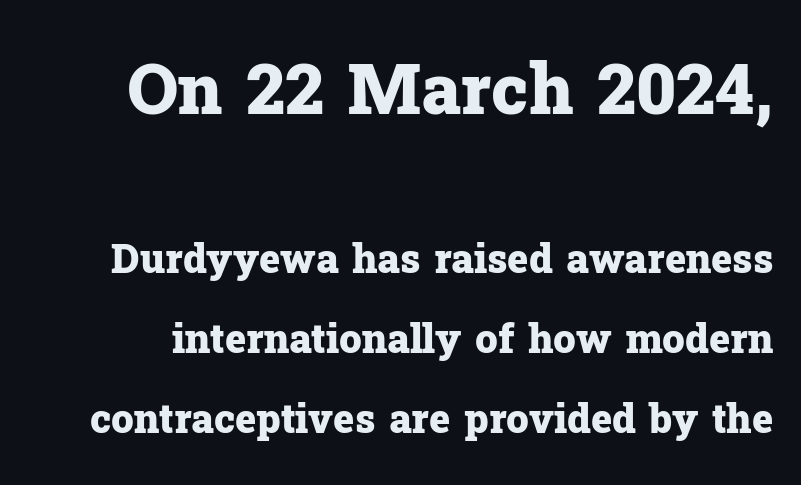
A typesetter would label this face a serif. I'd describe the lettering as bold — thick and assertive. The passage shown is typed in a proportional face where columns would drift. A bare baseline throughout the passage. If you measured baseline to baseline, you'd find a long distance. Size hierarchy here favors the leading block over the trailing one.
